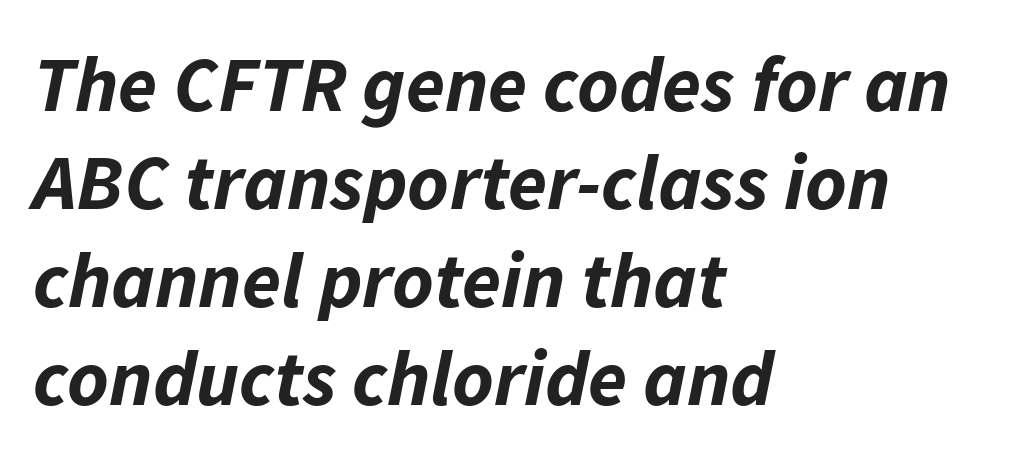
{"italic": "yes", "lean": "right", "slant_degrees": 11, "bold": "yes", "weight": "bold", "width": "normal", "stroke_contrast": "low", "x_height": "medium", "monospaced": "no", "underline": "no", "align": "left", "line_spacing_ratio": 1.24, "letter_spacing": "normal", "letter_spacing_em": 0.0, "glyph_px": 79}
